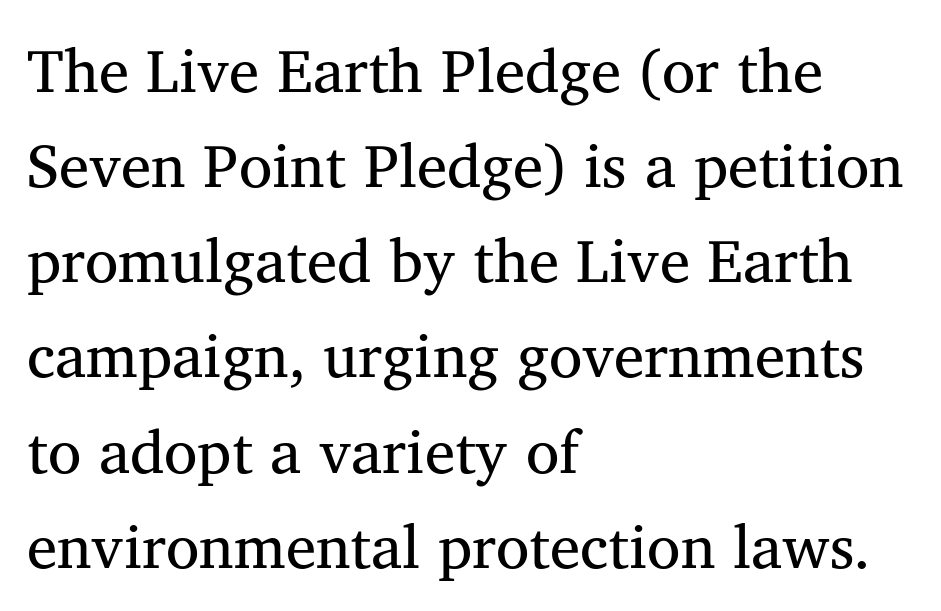
Q: Is the text italic (slanted)? A: No, it is upright.
Q: Is the typeface a serif or a sans-serif typeface? A: Serif.
Q: Is the text underlined? A: No.
Q: How is the paragraph aligned? A: Left-aligned.
Q: Is the spacing between letters normal or unusually wide? A: Normal.
Q: Is the spacing between lines tight, normal or loose? A: Normal.
Q: Width (condensed, normal, or wide)? A: Normal.
Q: Stroke contrast? A: Medium.
Q: x-height? A: Medium.
Q: Monospaced? A: No.
